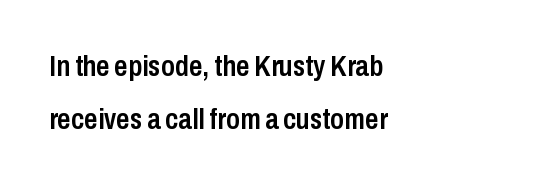
Q: Is the text bold? A: Semi-bold.
Q: Is the text italic (slanted)? A: No, it is upright.
Q: Is the typeface a serif or a sans-serif typeface? A: Sans-serif.
Q: Is the text underlined? A: No.
Q: How is the paragraph aligned? A: Left-aligned.
Q: Is the spacing between letters normal or unusually wide? A: Normal.
Q: Width (condensed, normal, or wide)? A: Condensed.
Q: Stroke contrast? A: Low.
Q: x-height? A: Medium.
Q: Monospaced? A: No.
